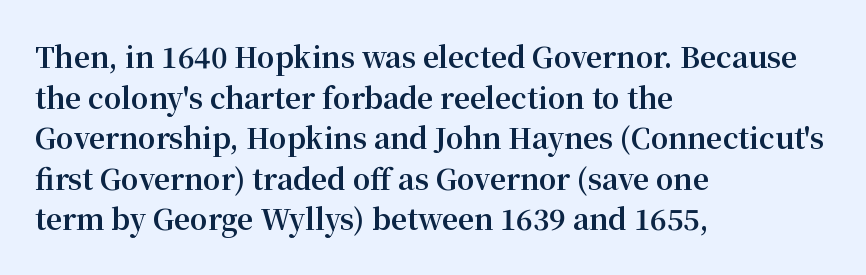
Q: Is the text bold? A: Yes.
Q: Is the text italic (slanted)? A: No, it is upright.
Q: Is the typeface a serif or a sans-serif typeface? A: Serif.
Q: Is the text underlined? A: No.
Q: How is the paragraph aligned? A: Left-aligned.
Q: Is the spacing between letters normal or unusually wide? A: Normal.
Q: Is the spacing between lines tight, normal or loose? A: Normal.
Q: Width (condensed, normal, or wide)? A: Normal.
Q: Stroke contrast? A: Medium.
Q: x-height? A: Medium.
Q: Monospaced? A: No.
